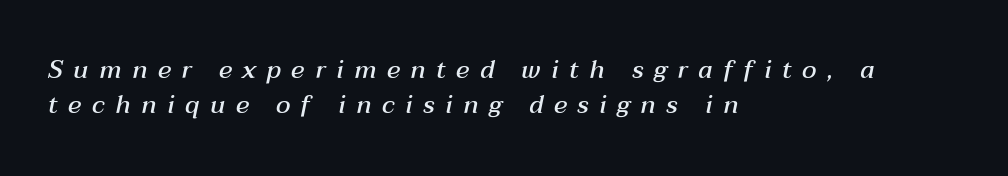
Q: Is the text bold? A: Semi-bold.
Q: Is the text italic (slanted)? A: Yes, it leans right by about 12 degrees.
Q: Is the text underlined? A: No.
Q: How is the paragraph aligned? A: Left-aligned.
Q: Is the spacing between letters normal or unusually wide? A: Unusually wide.
Q: Is the spacing between lines tight, normal or loose? A: Normal.
